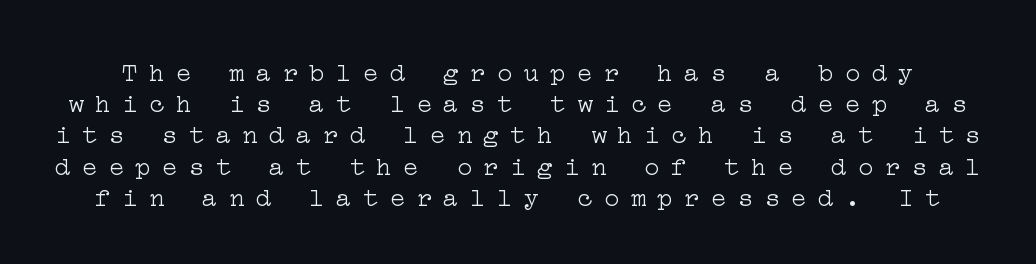
Stroke thickness stays within the range of a standard reading face or lighter. Style check: upright. Just letters on the line, the space beneath them empty. Compared with typical body copy, the letter spacing here is much looser.
